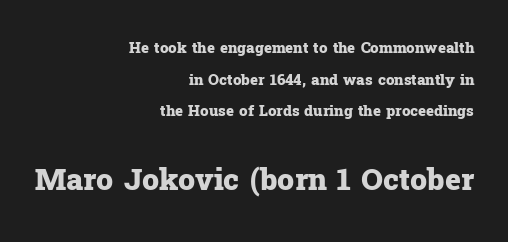
Character size in the trailing block exceeds that of the leading block. Character widths vary here, with narrow letters taking less room than wide ones. All the whitespace from short lines collects on the left. What's the leading like? Stretched, with rows far apart.
